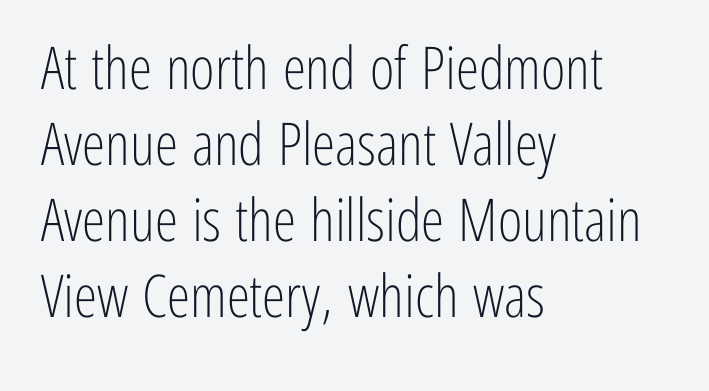
{"serif": "no", "italic": "no", "bold": "no", "weight": "light", "width": "condensed", "stroke_contrast": "low", "x_height": "medium", "monospaced": "no", "underline": "no", "align": "left", "line_spacing": "normal", "line_spacing_ratio": 1.29, "letter_spacing": "normal", "letter_spacing_em": 0.0, "glyph_px": 59}
